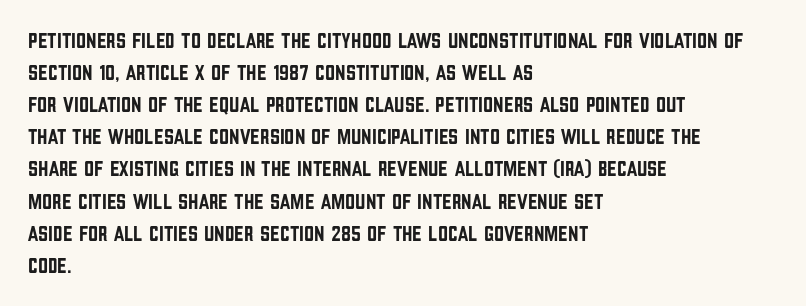
Q: Is the text italic (slanted)? A: No, it is upright.
Q: Is the text underlined? A: No.
Q: How is the paragraph aligned? A: Left-aligned.
Q: Is the spacing between letters normal or unusually wide? A: Normal.
Q: Is the spacing between lines tight, normal or loose? A: Normal.
